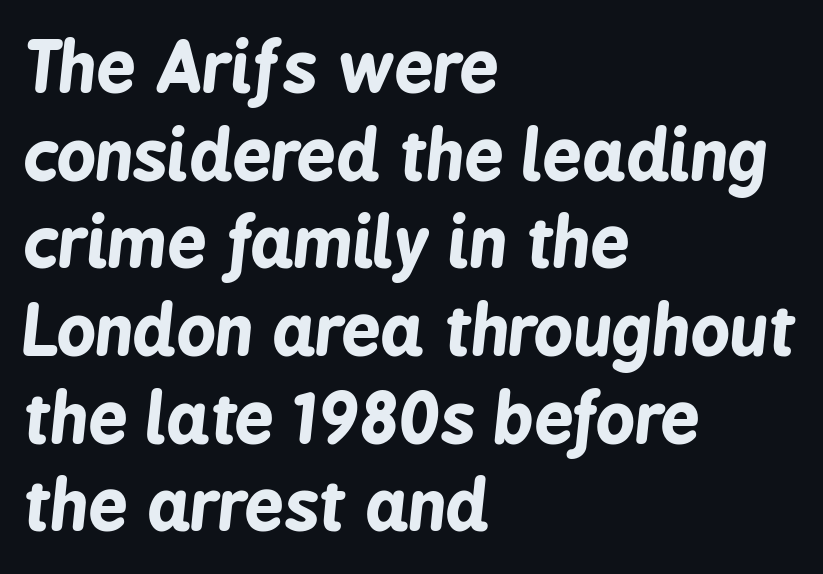
The image shows 69 px bold, condensed type, italic (leaning right); set left-aligned, normal line spacing (1.27x), normal letter spacing, not underlined; low stroke contrast and a medium x-height.
